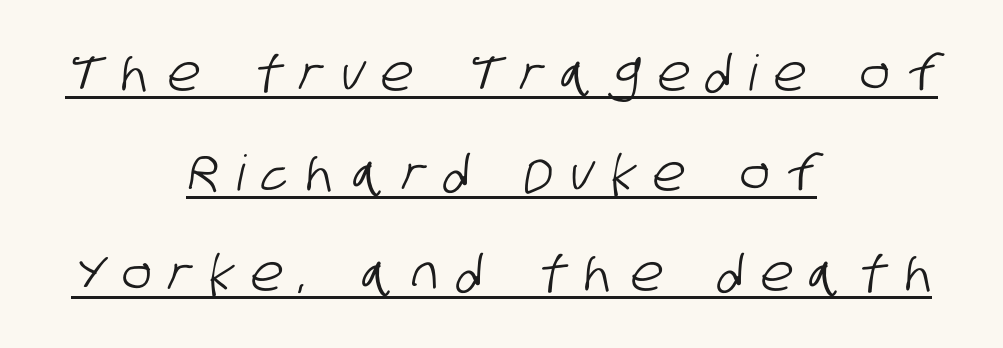
Q: Is the typeface a serif or a sans-serif typeface? A: Sans-serif.
Q: Is the text underlined? A: Yes.
Q: How is the paragraph aligned? A: Centered.
Q: Is the spacing between letters normal or unusually wide? A: Unusually wide.
Q: Is the spacing between lines tight, normal or loose? A: Loose.
Q: Width (condensed, normal, or wide)? A: Condensed.
Q: Stroke contrast? A: Low.
Q: x-height? A: Large.
Q: Monospaced? A: No.
